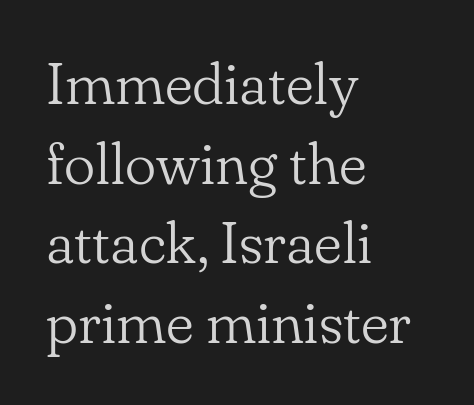
The image shows 59 px light serif type, upright; set left-aligned, normal line spacing (1.35x), normal letter spacing, not underlined; low stroke contrast and a small x-height.
